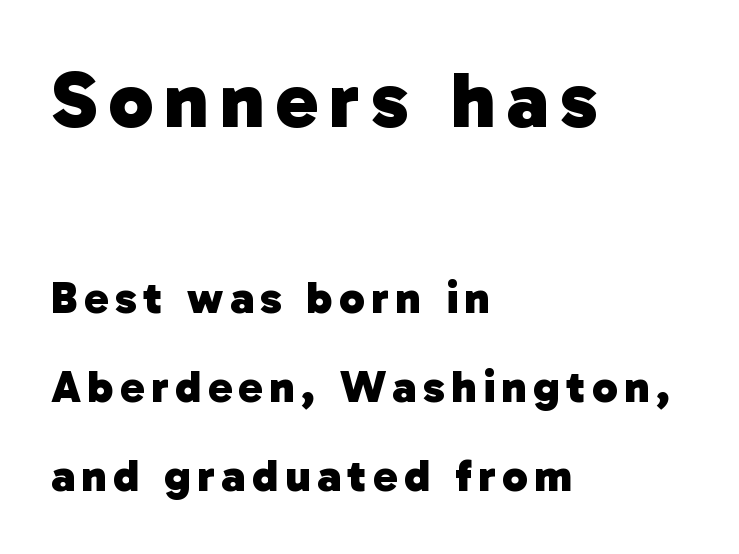
{"serif": "no", "bold": "yes", "weight": "heavy", "width": "normal", "stroke_contrast": "low", "x_height": "medium", "monospaced": "no", "underline": "no", "align": "left", "line_spacing": "loose", "line_spacing_ratio": 1.93, "larger_block": "first", "size_ratio": 1.74, "glyph_px": 80}
